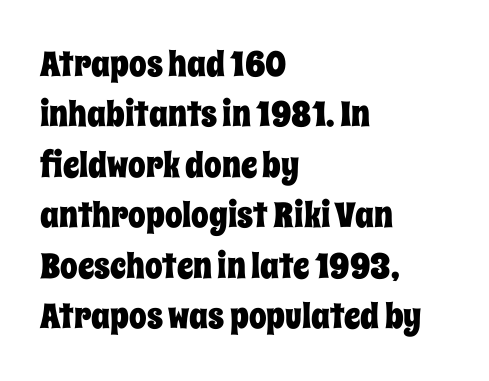
Q: Is the text italic (slanted)? A: No, it is upright.
Q: Is the text underlined? A: No.
Q: How is the paragraph aligned? A: Left-aligned.
Q: Is the spacing between letters normal or unusually wide? A: Normal.
Q: Is the spacing between lines tight, normal or loose? A: Normal.
Q: Width (condensed, normal, or wide)? A: Condensed.
Q: Stroke contrast? A: Low.
Q: x-height? A: Large.
Q: Monospaced? A: No.
